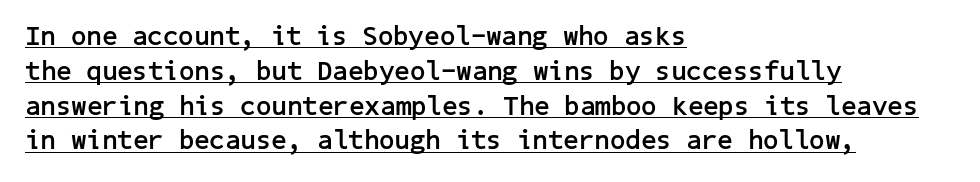
{"italic": "no", "bold": "yes", "underline": "yes", "align": "left", "line_spacing": "normal", "line_spacing_ratio": 1.29, "letter_spacing": "normal", "letter_spacing_em": 0.0, "glyph_px": 27}
